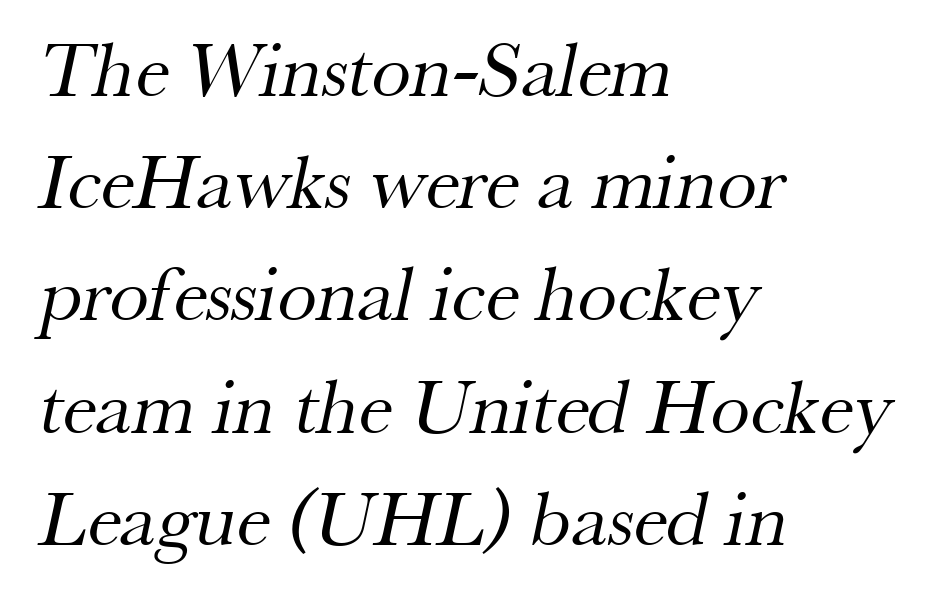
Q: Is the text bold? A: No.
Q: Is the typeface a serif or a sans-serif typeface? A: Serif.
Q: Is the text underlined? A: No.
Q: How is the paragraph aligned? A: Left-aligned.
Q: Is the spacing between letters normal or unusually wide? A: Normal.
Q: Is the spacing between lines tight, normal or loose? A: Normal.
Q: Width (condensed, normal, or wide)? A: Normal.
Q: Stroke contrast? A: Medium.
Q: x-height? A: Small.
Q: Monospaced? A: No.
